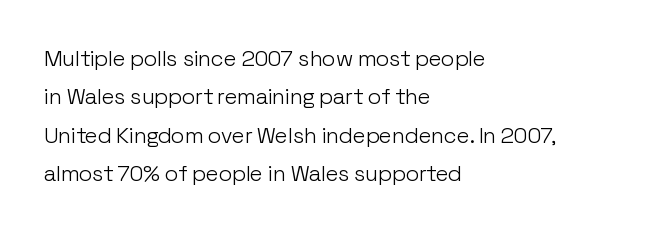
Q: Is the text bold? A: No.
Q: Is the text italic (slanted)? A: No, it is upright.
Q: Is the text underlined? A: No.
Q: How is the paragraph aligned? A: Left-aligned.
Q: Is the spacing between letters normal or unusually wide? A: Normal.
